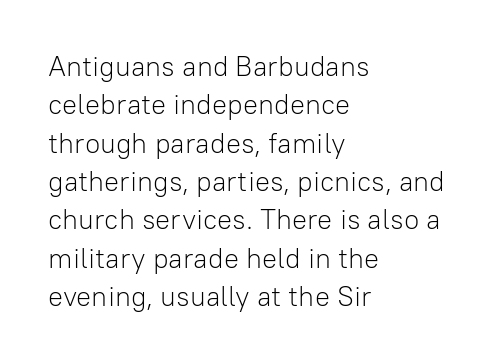
{"serif": "no", "italic": "no", "bold": "no", "weight": "light", "width": "normal", "stroke_contrast": "low", "x_height": "medium", "monospaced": "no", "underline": "no", "align": "left", "line_spacing": "normal", "line_spacing_ratio": 1.37, "letter_spacing": "normal", "letter_spacing_em": 0.0, "glyph_px": 28}
